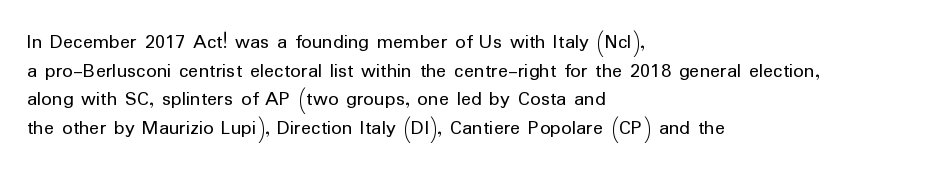
Q: Is the text bold? A: No.
Q: Is the text italic (slanted)? A: No, it is upright.
Q: Is the text underlined? A: No.
Q: How is the paragraph aligned? A: Left-aligned.
Q: Is the spacing between letters normal or unusually wide? A: Normal.
Q: Is the spacing between lines tight, normal or loose? A: Normal.
